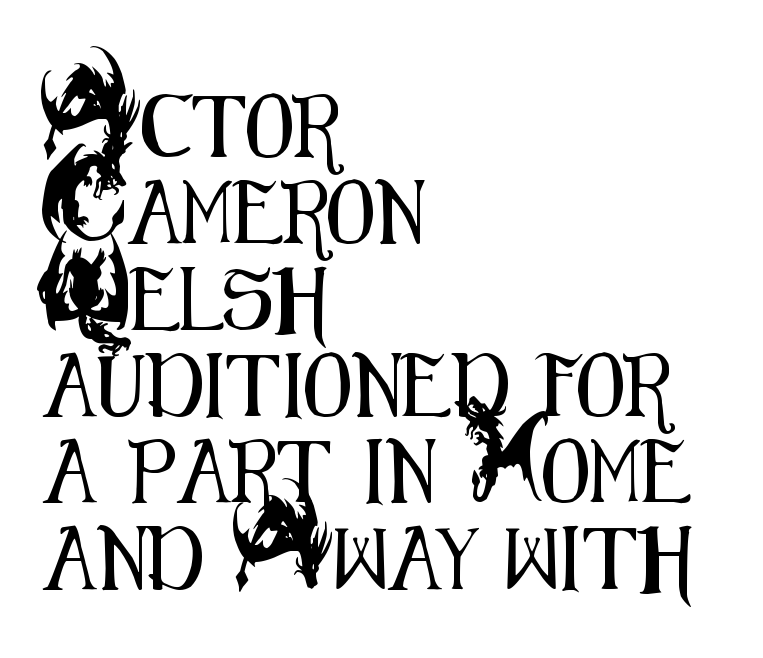
Q: Is the text italic (slanted)? A: No, it is upright.
Q: Is the typeface a serif or a sans-serif typeface? A: Sans-serif.
Q: Is the text underlined? A: No.
Q: How is the paragraph aligned? A: Left-aligned.
Q: Is the spacing between letters normal or unusually wide? A: Normal.
Q: Is the spacing between lines tight, normal or loose? A: Normal.
Q: Width (condensed, normal, or wide)? A: Condensed.
Q: Stroke contrast? A: Medium.
Q: x-height? A: Small.
Q: Monospaced? A: No.
